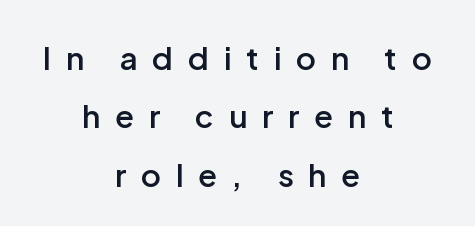
The image shows 31 px semibold sans-serif type, upright; set centered, line spacing 1.88x, unusually wide letter spacing (+0.48 em), not underlined; low stroke contrast and a medium x-height.
